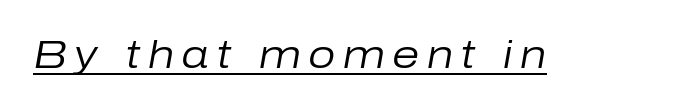
{"italic": "yes", "lean": "right", "slant_degrees": 10, "bold": "no", "weight": "regular", "width": "normal", "stroke_contrast": "low", "x_height": "medium", "monospaced": "no", "underline": "yes", "glyph_px": 39}
